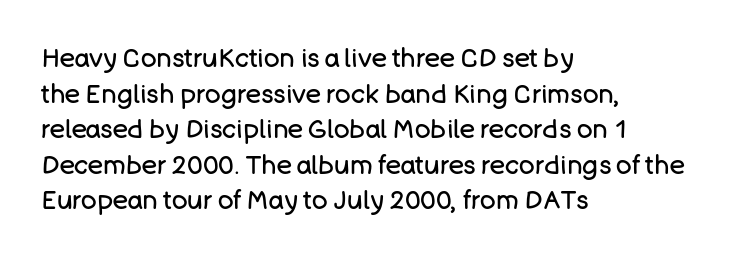
{"italic": "no", "bold": "no", "underline": "no", "align": "left", "line_spacing": "normal", "line_spacing_ratio": 1.37, "letter_spacing": "normal", "letter_spacing_em": 0.0, "glyph_px": 26}
